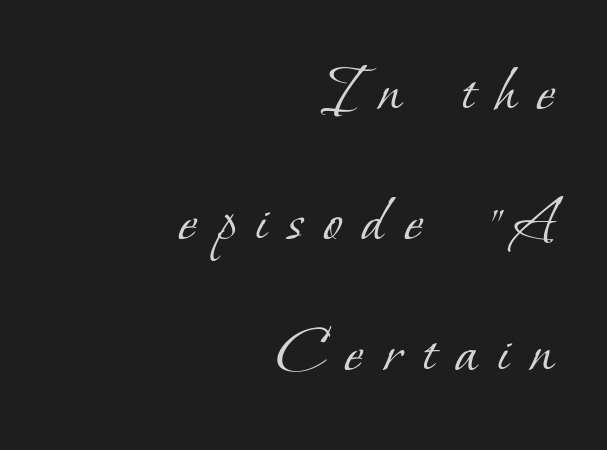
Q: Is the text bold? A: No.
Q: Is the typeface a serif or a sans-serif typeface? A: Serif.
Q: Is the text underlined? A: No.
Q: How is the paragraph aligned? A: Right-aligned.
Q: Is the spacing between letters normal or unusually wide? A: Unusually wide.
Q: Width (condensed, normal, or wide)? A: Normal.
Q: Stroke contrast? A: Low.
Q: x-height? A: Small.
Q: Monospaced? A: No.
